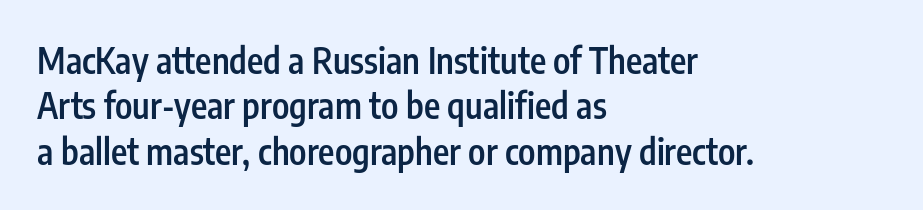
The image shows 35 px semibold, condensed sans-serif type, upright; set left-aligned, normal line spacing (1.3x), normal letter spacing, not underlined; low stroke contrast and a medium x-height.
